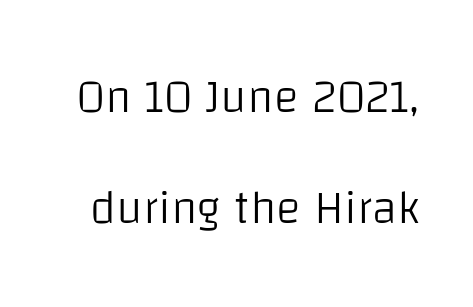
Q: Is the text bold? A: No.
Q: Is the text italic (slanted)? A: No, it is upright.
Q: Is the typeface a serif or a sans-serif typeface? A: Sans-serif.
Q: Is the text underlined? A: No.
Q: Is the spacing between letters normal or unusually wide? A: Normal.
Q: Is the spacing between lines tight, normal or loose? A: Loose.
Q: Width (condensed, normal, or wide)? A: Normal.
Q: Stroke contrast? A: Low.
Q: x-height? A: Large.
Q: Monospaced? A: No.
